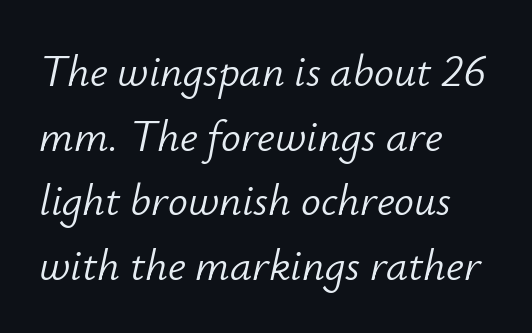
Q: Is the text bold? A: No.
Q: Is the text italic (slanted)? A: Yes, it leans right by about 12 degrees.
Q: Is the text underlined? A: No.
Q: How is the paragraph aligned? A: Left-aligned.
Q: Is the spacing between letters normal or unusually wide? A: Normal.
Q: Is the spacing between lines tight, normal or loose? A: Normal.
Q: Width (condensed, normal, or wide)? A: Normal.
Q: Stroke contrast? A: Low.
Q: x-height? A: Small.
Q: Monospaced? A: No.
